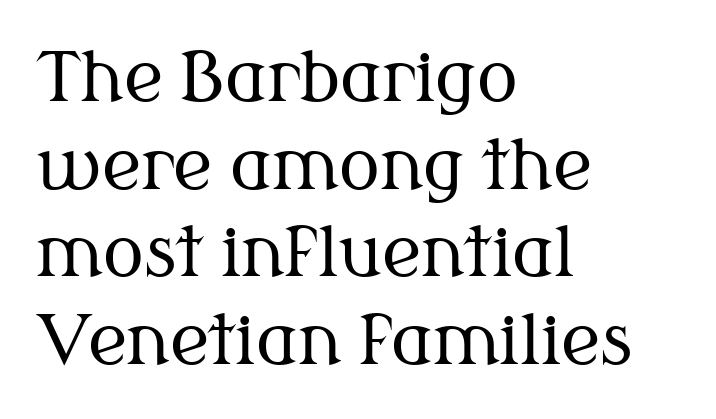
The image shows 68 px regular-weight serif type, upright; set left-aligned, normal line spacing (1.29x), normal letter spacing, not underlined; medium stroke contrast and a medium x-height.
